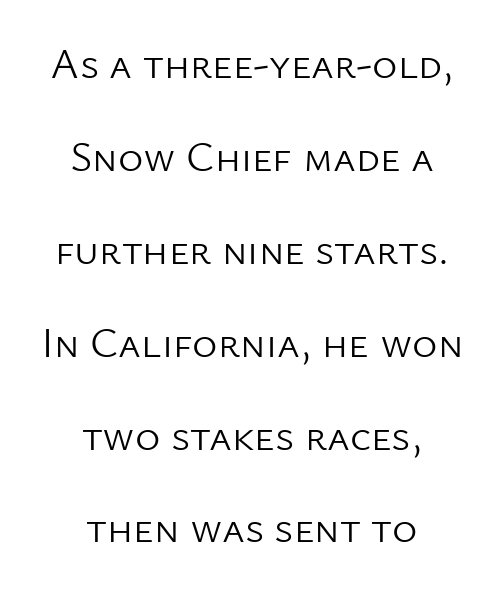
The image shows 43 px light sans-serif type, upright; set centered, loose line spacing (2.16x), normal letter spacing, not underlined; low stroke contrast and a medium x-height.
